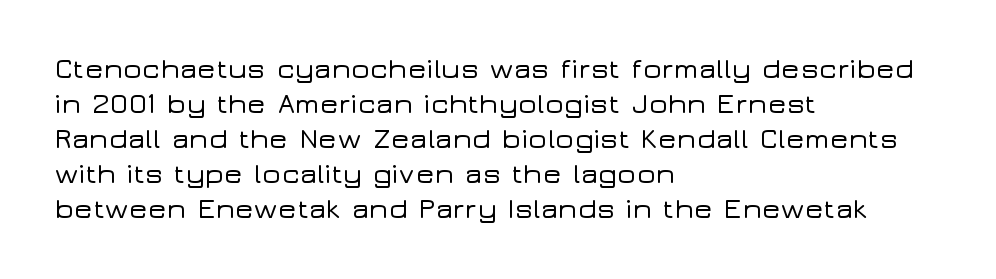
Q: Is the text italic (slanted)? A: No, it is upright.
Q: Is the typeface a serif or a sans-serif typeface? A: Sans-serif.
Q: Is the text underlined? A: No.
Q: How is the paragraph aligned? A: Left-aligned.
Q: Is the spacing between letters normal or unusually wide? A: Normal.
Q: Is the spacing between lines tight, normal or loose? A: Normal.
Q: Width (condensed, normal, or wide)? A: Wide.
Q: Stroke contrast? A: Low.
Q: x-height? A: Medium.
Q: Monospaced? A: No.
